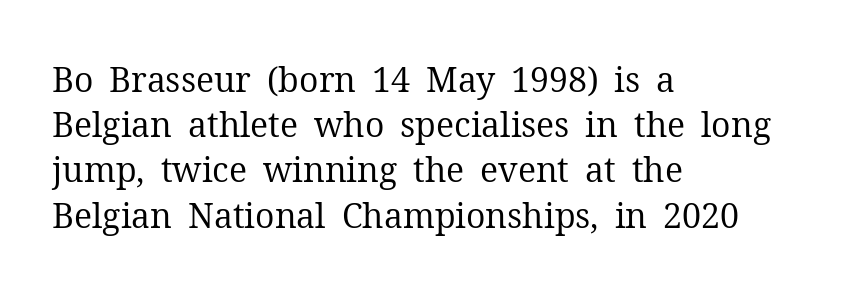
These lines keep a tight, regular rhythm from letter to letter. Leading matches the norm, producing a regular column. Beneath every word, the page is bare. Posture: vertical. Is the type heavy? It reads as light-to-regular instead.
